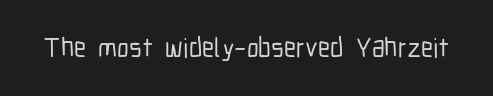
The image shows 27 px text type, upright; set normal letter spacing, not underlined.
